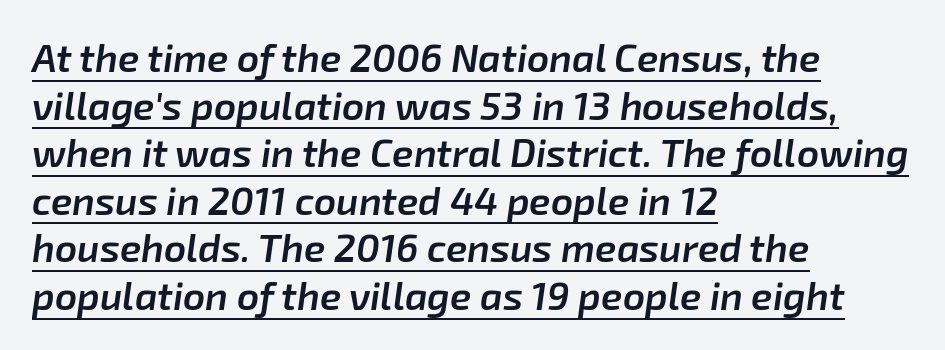
{"italic": "yes", "lean": "right", "slant_degrees": 8, "bold": "semi", "weight": "semibold", "width": "normal", "stroke_contrast": "low", "x_height": "medium", "monospaced": "no", "underline": "yes", "align": "left", "line_spacing_ratio": 1.22, "letter_spacing": "normal", "letter_spacing_em": 0.0, "glyph_px": 39}
